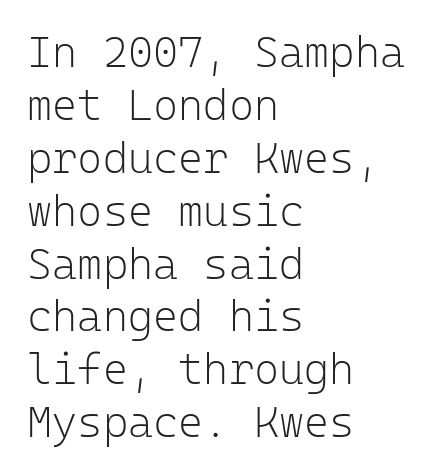
Stroke thickness stays within the range of a standard reading face or lighter. Words float on clear page, feet unadorned. These lines are rendered in a fixed-pitch font. Posture: straight, roman, zero tilt. Default kerning and tracking; the words read as compact shapes.
